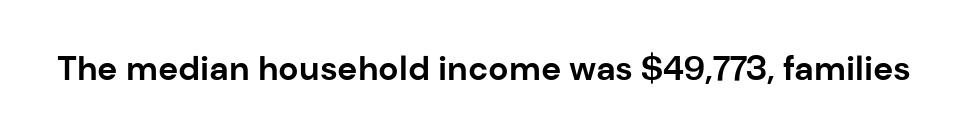
Q: Is the text bold? A: Yes.
Q: Is the text italic (slanted)? A: No, it is upright.
Q: Is the typeface a serif or a sans-serif typeface? A: Sans-serif.
Q: Is the text underlined? A: No.
Q: Is the spacing between letters normal or unusually wide? A: Normal.
Q: Width (condensed, normal, or wide)? A: Normal.
Q: Stroke contrast? A: Low.
Q: x-height? A: Medium.
Q: Monospaced? A: No.
